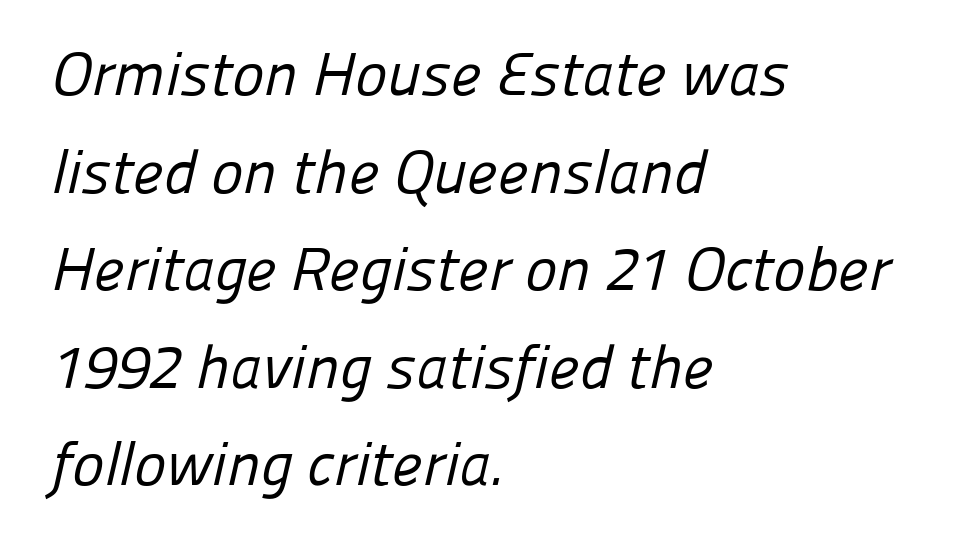
{"serif": "no", "bold": "no", "weight": "regular", "width": "normal", "stroke_contrast": "low", "x_height": "medium", "monospaced": "no", "underline": "no", "align": "left", "line_spacing": "normal", "line_spacing_ratio": 1.6, "letter_spacing": "normal", "letter_spacing_em": 0.0, "glyph_px": 61}
